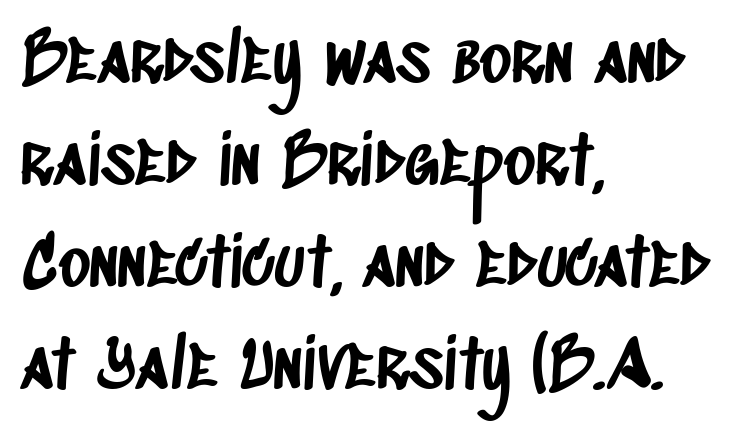
Q: Is the typeface a serif or a sans-serif typeface? A: Sans-serif.
Q: Is the text underlined? A: No.
Q: How is the paragraph aligned? A: Left-aligned.
Q: Is the spacing between letters normal or unusually wide? A: Normal.
Q: Is the spacing between lines tight, normal or loose? A: Normal.
Q: Width (condensed, normal, or wide)? A: Condensed.
Q: Stroke contrast? A: Low.
Q: x-height? A: Large.
Q: Monospaced? A: No.
